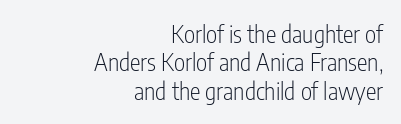
Has an underline been added? It has not. The axis of the letterforms is exactly vertical. Is the stroke heavy? The answer is a plain regular-or-lighter. Layout note: lines flush right. Inter-character spacing is left at the font's built-in metrics.
